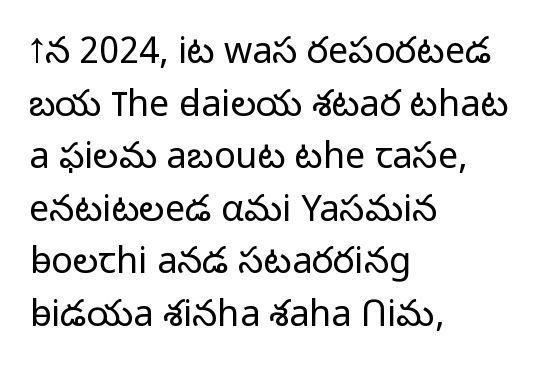
{"serif": "no", "italic": "no", "bold": "no", "weight": "light", "width": "normal", "stroke_contrast": "low", "x_height": "medium", "monospaced": "no", "underline": "no", "align": "left", "line_spacing": "normal", "line_spacing_ratio": 1.46, "letter_spacing": "normal", "letter_spacing_em": 0.0, "glyph_px": 36}
